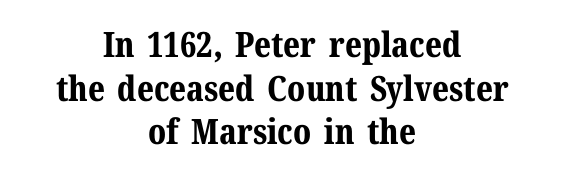
The image shows 35 px bold serif type, upright; set centered, normal line spacing (1.25x), normal letter spacing, not underlined; medium stroke contrast and a medium x-height.
